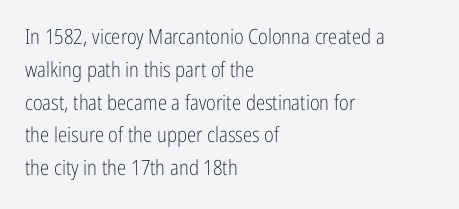
The image shows 21 px text type, upright; set left-aligned, normal line spacing (1.56x), normal letter spacing, not underlined.
